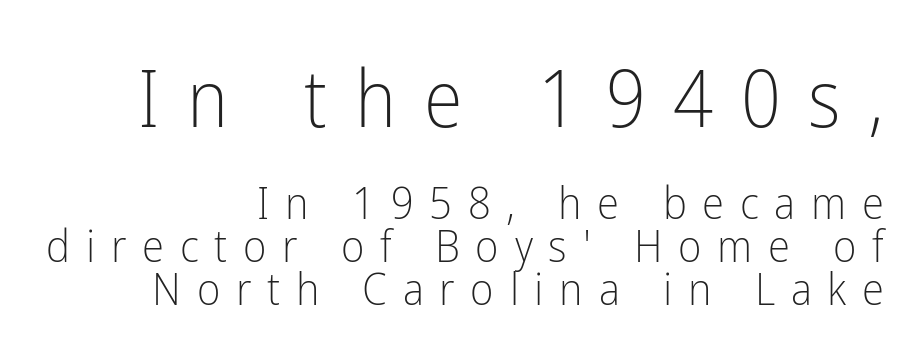
The image shows 79 px light, condensed sans-serif type, upright; set right-aligned, tight line spacing (0.96x), unusually wide letter spacing (+0.35 em), not underlined; the first (top) block is 1.76x larger; low stroke contrast and a medium x-height.
